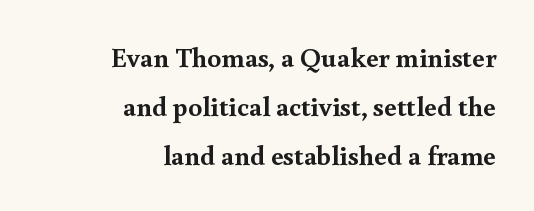
{"serif": "yes", "italic": "no", "bold": "yes", "weight": "semibold", "width": "normal", "x_height": "small", "monospaced": "no", "underline": "no", "align": "right", "line_spacing_ratio": 1.75, "letter_spacing": "normal", "letter_spacing_em": 0.0, "glyph_px": 28}
